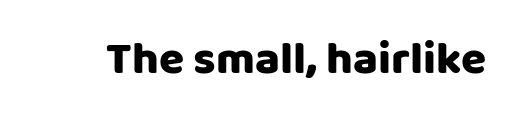
{"serif": "no", "italic": "no", "width": "normal", "stroke_contrast": "low", "x_height": "large", "monospaced": "no", "underline": "no", "letter_spacing": "normal", "letter_spacing_em": 0.0, "glyph_px": 46}
